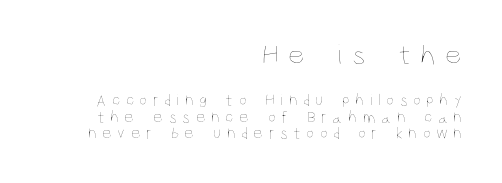
Q: Is the text bold? A: No.
Q: Is the text italic (slanted)? A: No, it is upright.
Q: Is the text underlined? A: No.
Q: How is the paragraph aligned? A: Right-aligned.
Q: Is the spacing between letters normal or unusually wide? A: Unusually wide.
Q: Is the spacing between lines tight, normal or loose? A: Tight.
Q: Which block of text is set in a larger size, the first (top) or the second (bottom)? A: The first (top) one.
Q: Width (condensed, normal, or wide)? A: Condensed.
Q: Stroke contrast? A: Low.
Q: x-height? A: Large.
Q: Monospaced? A: No.
